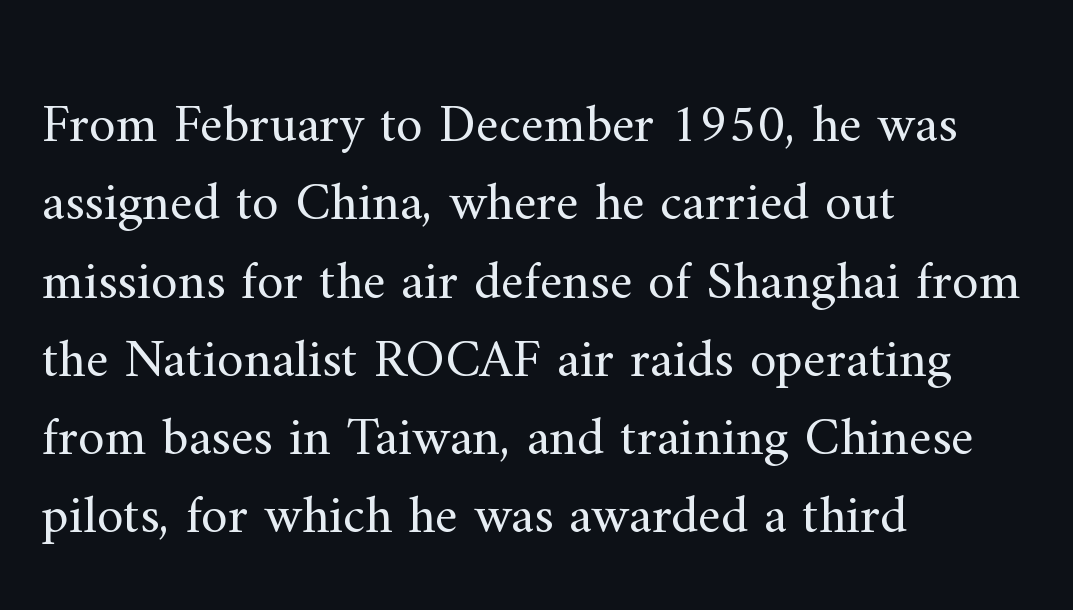
The image shows 54 px regular-weight serif type, upright; set left-aligned, normal line spacing (1.45x), normal letter spacing, not underlined; medium stroke contrast and a small x-height.
